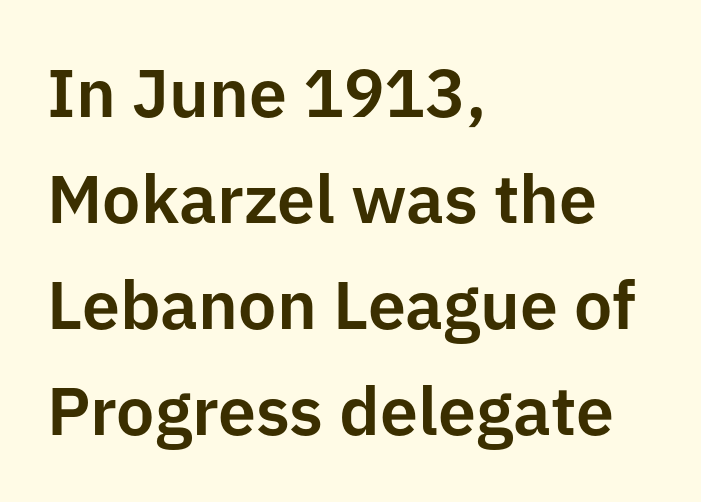
{"serif": "no", "italic": "no", "width": "normal", "stroke_contrast": "low", "x_height": "medium", "monospaced": "no", "underline": "no", "align": "left", "line_spacing": "normal", "line_spacing_ratio": 1.56, "letter_spacing": "normal", "letter_spacing_em": 0.0, "glyph_px": 68}
